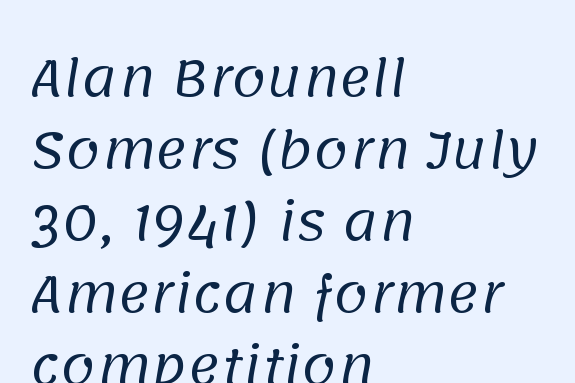
Q: Is the text bold? A: No.
Q: Is the typeface a serif or a sans-serif typeface? A: Sans-serif.
Q: Is the text underlined? A: No.
Q: How is the paragraph aligned? A: Left-aligned.
Q: Is the spacing between letters normal or unusually wide? A: Normal.
Q: Is the spacing between lines tight, normal or loose? A: Normal.
Q: Width (condensed, normal, or wide)? A: Normal.
Q: Stroke contrast? A: Low.
Q: x-height? A: Large.
Q: Monospaced? A: No.
